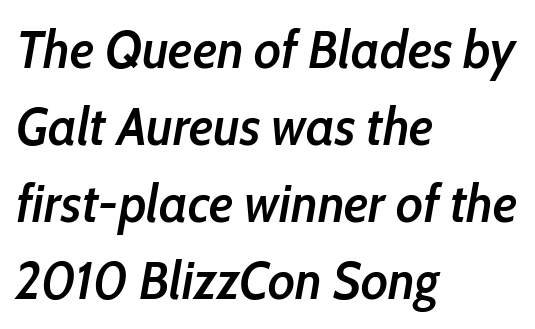
The image shows 53 px semibold, condensed type, italic (leaning right); set left-aligned, normal line spacing (1.45x), normal letter spacing, not underlined; low stroke contrast and a medium x-height.
